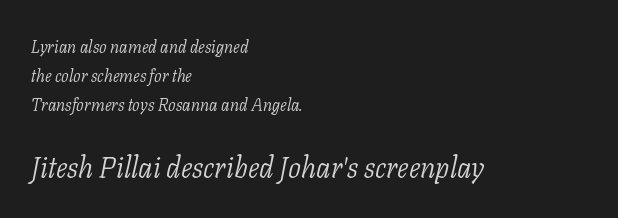
Q: Is the text bold? A: No.
Q: Is the text italic (slanted)? A: Yes, it leans right by about 11 degrees.
Q: Is the typeface a serif or a sans-serif typeface? A: Serif.
Q: Is the text underlined? A: No.
Q: How is the paragraph aligned? A: Left-aligned.
Q: Is the spacing between letters normal or unusually wide? A: Normal.
Q: Is the spacing between lines tight, normal or loose? A: Normal.
Q: Which block of text is set in a larger size, the first (top) or the second (bottom)? A: The second (bottom) one.
Q: Width (condensed, normal, or wide)? A: Normal.
Q: Stroke contrast? A: Low.
Q: x-height? A: Medium.
Q: Monospaced? A: No.
